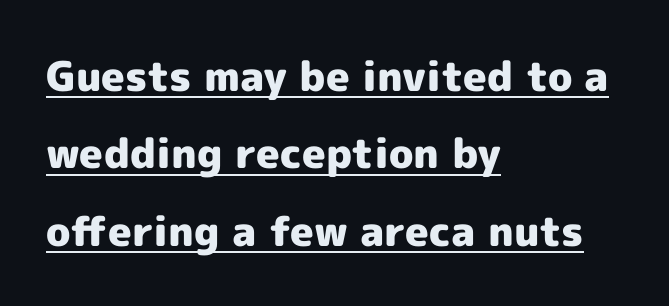
{"serif": "no", "italic": "no", "bold": "yes", "weight": "heavy", "width": "normal", "x_height": "medium", "monospaced": "no", "underline": "yes", "align": "left", "line_spacing_ratio": 1.89, "letter_spacing": "normal", "letter_spacing_em": 0.0, "glyph_px": 41}
